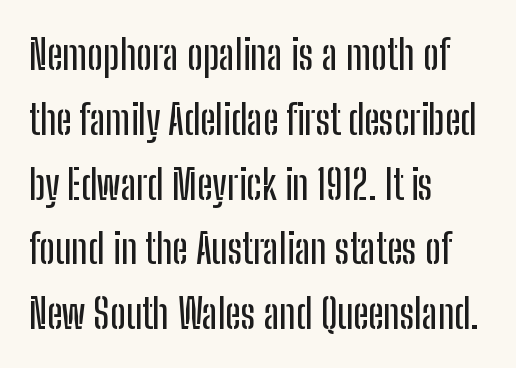
Q: Is the text italic (slanted)? A: No, it is upright.
Q: Is the typeface a serif or a sans-serif typeface? A: Sans-serif.
Q: Is the text underlined? A: No.
Q: How is the paragraph aligned? A: Left-aligned.
Q: Is the spacing between letters normal or unusually wide? A: Normal.
Q: Is the spacing between lines tight, normal or loose? A: Normal.
Q: Width (condensed, normal, or wide)? A: Condensed.
Q: Stroke contrast? A: Low.
Q: x-height? A: Medium.
Q: Monospaced? A: No.
